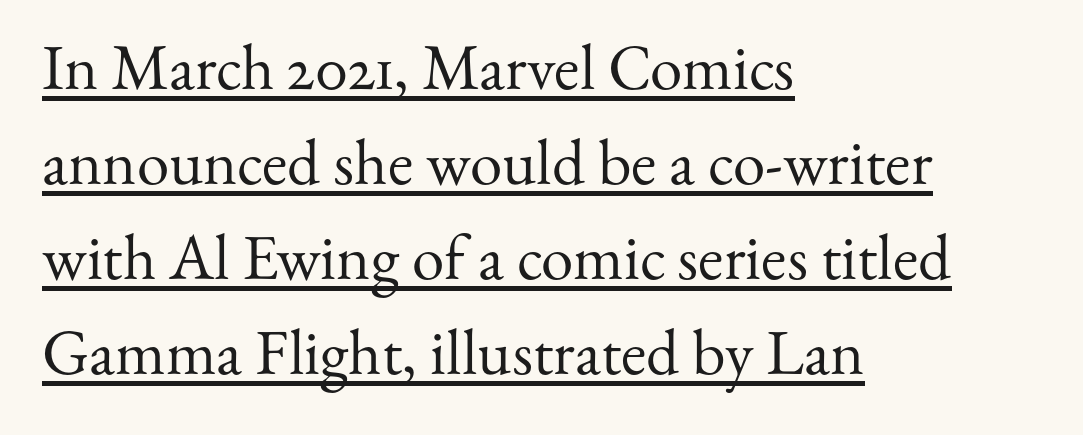
Q: Is the text bold? A: No.
Q: Is the text italic (slanted)? A: No, it is upright.
Q: Is the typeface a serif or a sans-serif typeface? A: Serif.
Q: Is the text underlined? A: Yes.
Q: How is the paragraph aligned? A: Left-aligned.
Q: Is the spacing between letters normal or unusually wide? A: Normal.
Q: Is the spacing between lines tight, normal or loose? A: Normal.
Q: Width (condensed, normal, or wide)? A: Normal.
Q: Stroke contrast? A: Medium.
Q: x-height? A: Small.
Q: Monospaced? A: No.
